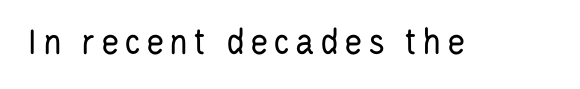
Q: Is the text bold? A: No.
Q: Is the text italic (slanted)? A: No, it is upright.
Q: Is the typeface a serif or a sans-serif typeface? A: Sans-serif.
Q: Is the text underlined? A: No.
Q: Width (condensed, normal, or wide)? A: Condensed.
Q: Stroke contrast? A: Low.
Q: x-height? A: Large.
Q: Monospaced? A: No.
